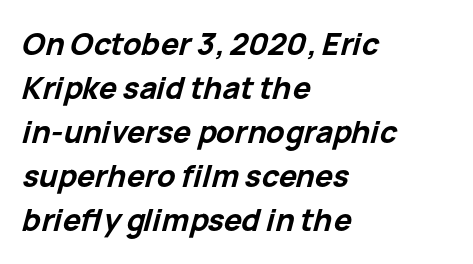
{"italic": "yes", "lean": "right", "slant_degrees": 15, "bold": "yes", "weight": "bold", "width": "normal", "stroke_contrast": "low", "x_height": "medium", "monospaced": "no", "underline": "no", "align": "left", "line_spacing": "normal", "line_spacing_ratio": 1.47, "letter_spacing": "normal", "letter_spacing_em": 0.0, "glyph_px": 30}
